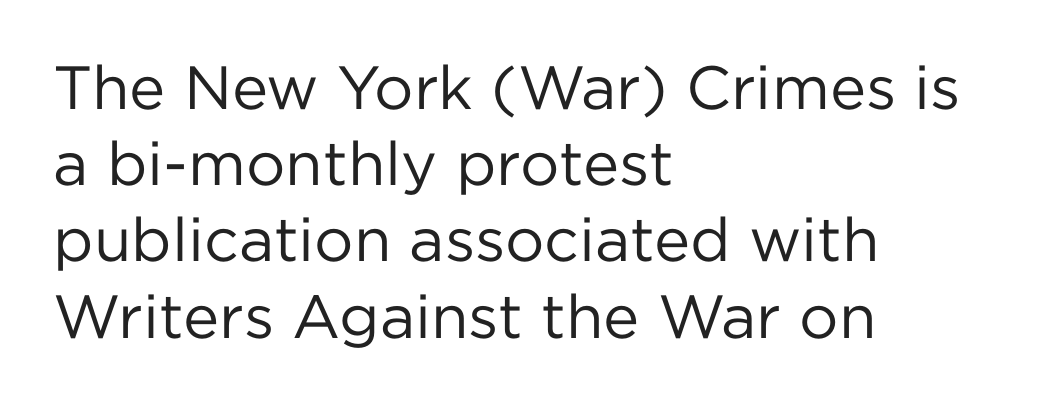
Regarding serifs, this sample does without them. Each stroke keeps to a modest, everyday thickness or less. Type without underlining. These lines were composed using upright roman letters. Do the characters align in a grid? No, the font is proportional. There is no visible air inserted between adjacent glyphs.
